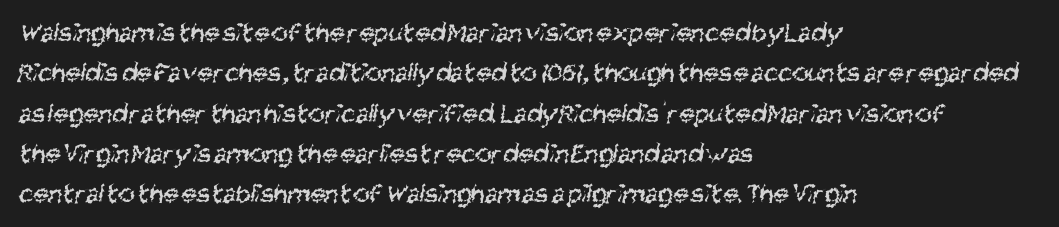
Q: Is the text bold? A: No.
Q: Is the typeface a serif or a sans-serif typeface? A: Sans-serif.
Q: Is the text underlined? A: No.
Q: How is the paragraph aligned? A: Left-aligned.
Q: Is the spacing between letters normal or unusually wide? A: Normal.
Q: Is the spacing between lines tight, normal or loose? A: Normal.
Q: Width (condensed, normal, or wide)? A: Condensed.
Q: Stroke contrast? A: Medium.
Q: x-height? A: Large.
Q: Monospaced? A: No.
